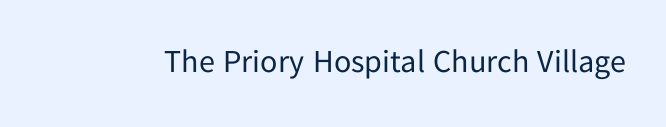
Q: Is the text bold? A: No.
Q: Is the text italic (slanted)? A: No, it is upright.
Q: Is the typeface a serif or a sans-serif typeface? A: Sans-serif.
Q: Is the text underlined? A: No.
Q: Is the spacing between letters normal or unusually wide? A: Normal.
Q: Width (condensed, normal, or wide)? A: Normal.
Q: Stroke contrast? A: Low.
Q: x-height? A: Medium.
Q: Monospaced? A: No.
